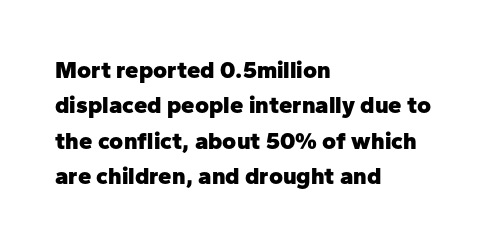
{"italic": "no", "bold": "yes", "underline": "no", "align": "left", "line_spacing": "normal", "line_spacing_ratio": 1.47, "letter_spacing": "normal", "letter_spacing_em": 0.0, "glyph_px": 24}
